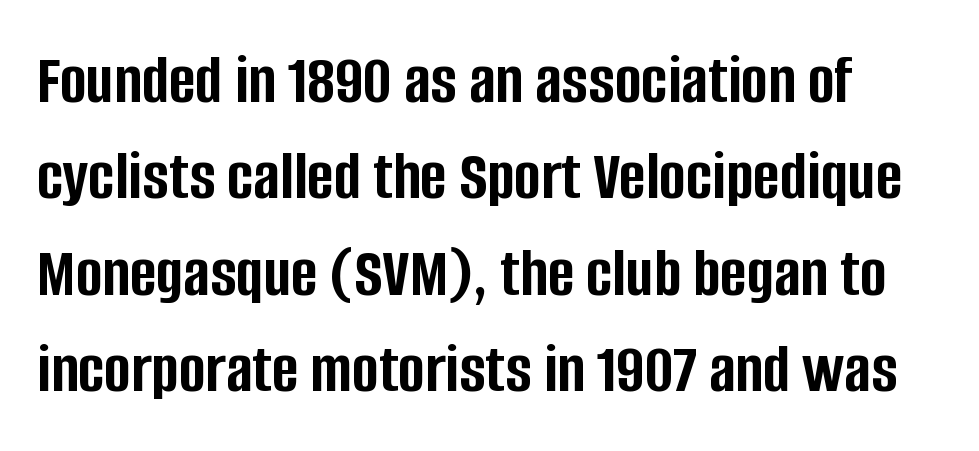
The image shows 72 px semibold, condensed sans-serif type, upright; set normal line spacing (1.34x), normal letter spacing, not underlined; low stroke contrast and a large x-height.
